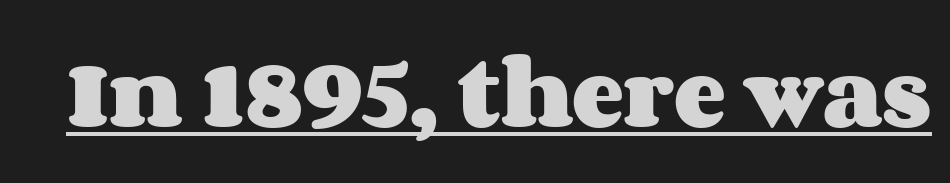
Its strokes are broad and dark, the hallmark of bold type. The gaps between neighbouring characters are ordinary and unremarkable. Somebody hit Ctrl+U on this one — the words are underlined. When letters stand straight like this, we call the style roman or upright. Here the designer chose a conventional face with non-uniform glyph widths.
